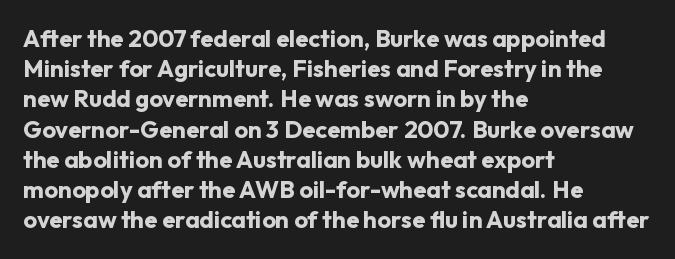
{"italic": "no", "bold": "yes", "underline": "no", "align": "left", "line_spacing": "normal", "line_spacing_ratio": 1.26, "letter_spacing": "normal", "letter_spacing_em": 0.0, "glyph_px": 24}
